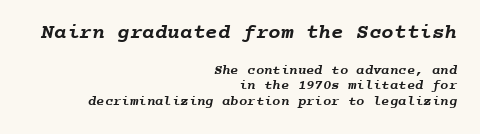
Q: Is the text bold? A: Yes.
Q: Is the text underlined? A: No.
Q: How is the paragraph aligned? A: Right-aligned.
Q: Is the spacing between letters normal or unusually wide? A: Normal.
Q: Is the spacing between lines tight, normal or loose? A: Tight.
Q: Which block of text is set in a larger size, the first (top) or the second (bottom)? A: The first (top) one.
